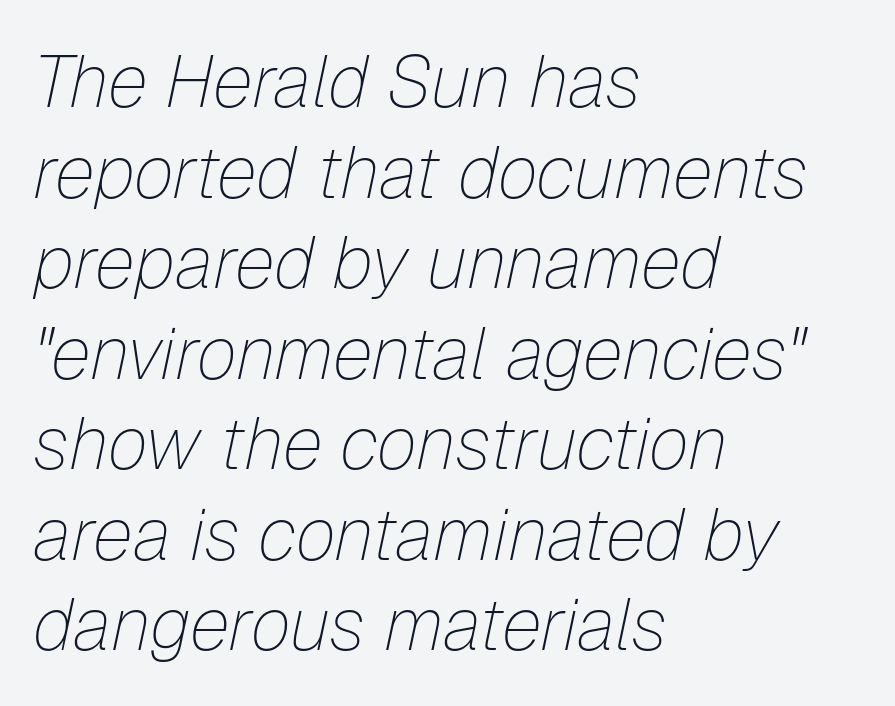
Q: Is the text bold? A: No.
Q: Is the text italic (slanted)? A: Yes, it leans right by about 12 degrees.
Q: Is the text underlined? A: No.
Q: How is the paragraph aligned? A: Left-aligned.
Q: Is the spacing between letters normal or unusually wide? A: Normal.
Q: Width (condensed, normal, or wide)? A: Normal.
Q: Stroke contrast? A: Low.
Q: x-height? A: Medium.
Q: Monospaced? A: No.
